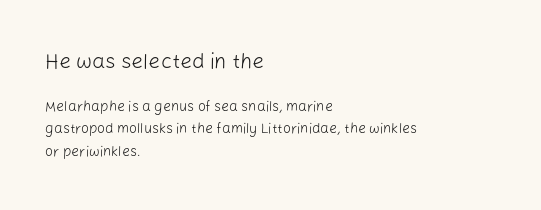
The image shows 21 px text type, upright; set left-aligned, normal line spacing (1.59x), normal letter spacing, not underlined; the first (top) block is 1.5x larger.
